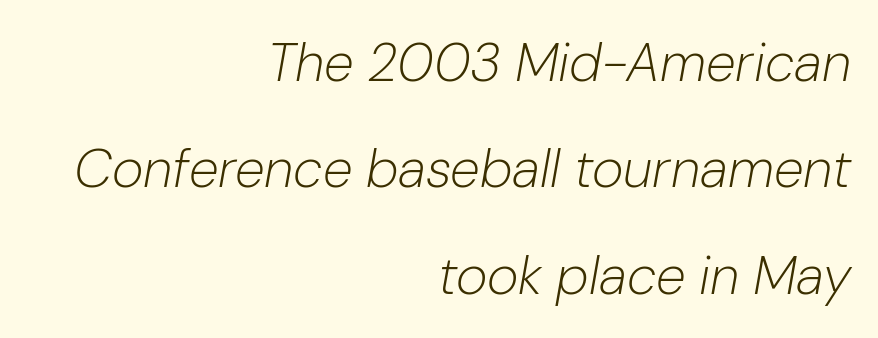
Q: Is the text bold? A: No.
Q: Is the text italic (slanted)? A: Yes, it leans right by about 10 degrees.
Q: Is the text underlined? A: No.
Q: How is the paragraph aligned? A: Right-aligned.
Q: Is the spacing between letters normal or unusually wide? A: Normal.
Q: Is the spacing between lines tight, normal or loose? A: Loose.
Q: Width (condensed, normal, or wide)? A: Normal.
Q: Stroke contrast? A: Low.
Q: x-height? A: Medium.
Q: Monospaced? A: No.
